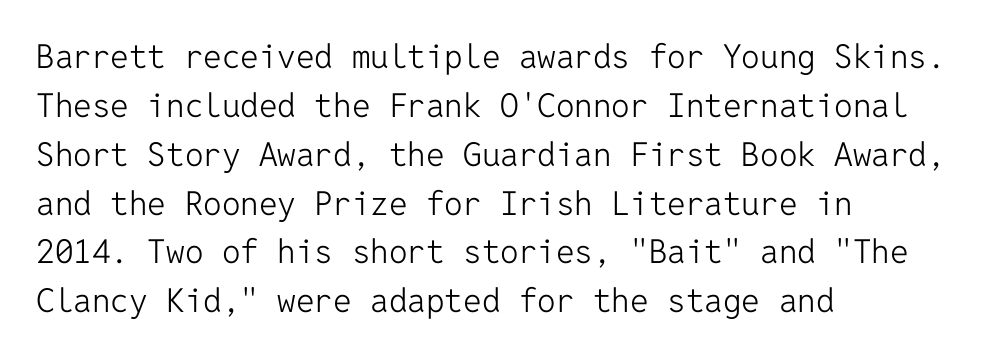
What stands out about the letter spacing? Nothing — it is the standard amount. The text block is weighted toward the left margin, trailing off unevenly rightward. Regular leading. Honestly, there is no underline to notice here at all. Here the designer chose a console-style face with uniform glyph widths. A typesetter would mark this as roman, not italic.
